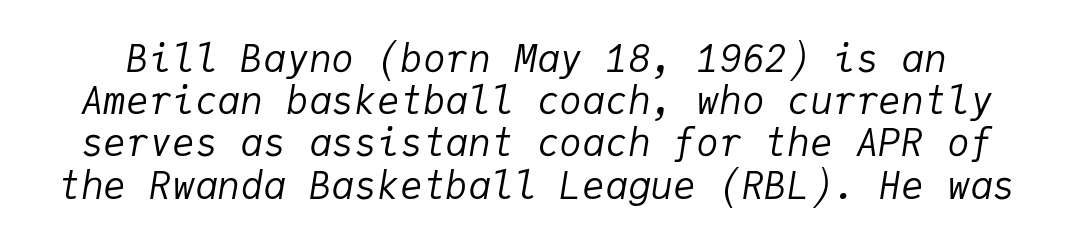
{"italic": "yes", "lean": "right", "slant_degrees": 9, "bold": "no", "weight": "regular", "width": "normal", "stroke_contrast": "low", "x_height": "medium", "monospaced": "yes", "underline": "no", "line_spacing": "tight", "line_spacing_ratio": 1.11, "letter_spacing": "normal", "letter_spacing_em": 0.0, "glyph_px": 38}
